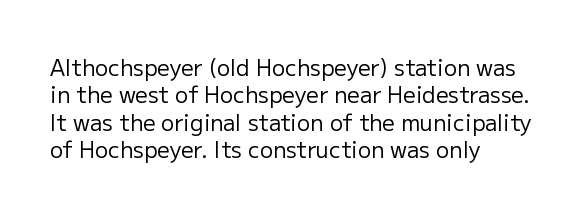
The image shows 22 px text type, upright; set left-aligned, line spacing 1.24x, normal letter spacing, not underlined.
